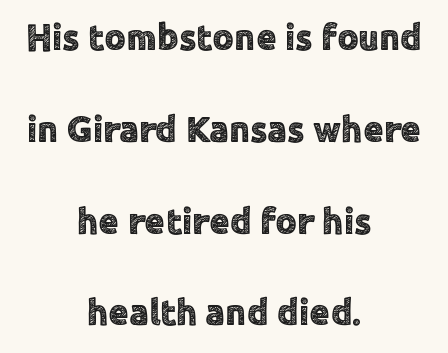
The image shows 37 px sans-serif type, upright; set centered, loose line spacing (2.48x), normal letter spacing, not underlined; a medium x-height.
